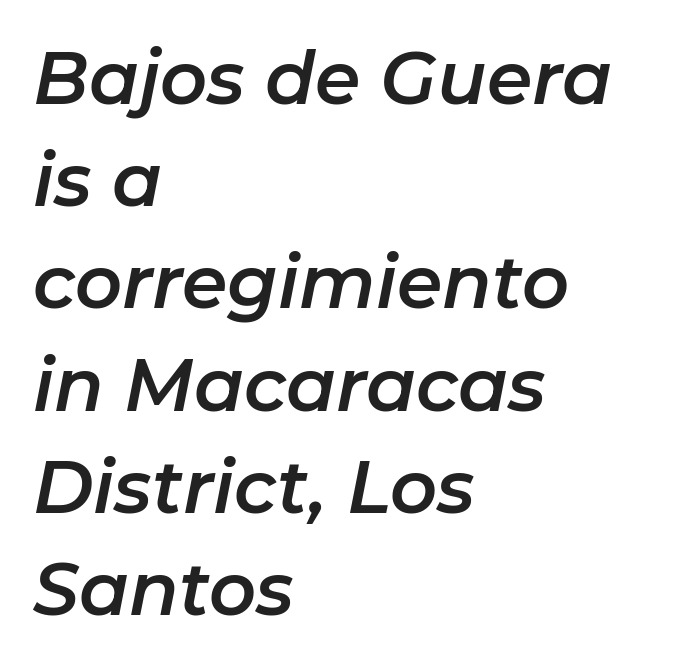
Tracking value appears to be zero — textbook default spacing. Spacing verdict: proportional, widths tailored to each character. Honestly, the row spacing looks completely unremarkable. Would a proofreader flag this as italicized? Yes. All the whitespace from short lines collects on the right.
